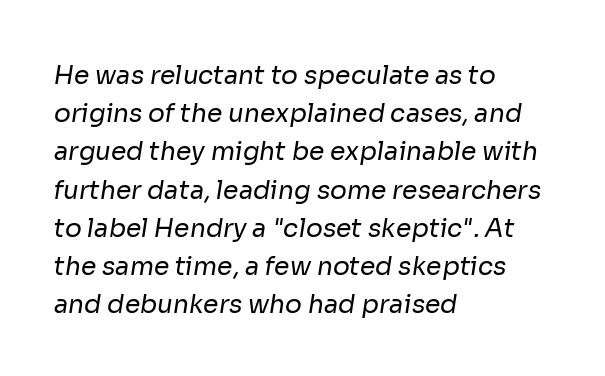
Q: Is the text bold? A: No.
Q: Is the text underlined? A: No.
Q: How is the paragraph aligned? A: Left-aligned.
Q: Is the spacing between letters normal or unusually wide? A: Normal.
Q: Is the spacing between lines tight, normal or loose? A: Normal.
